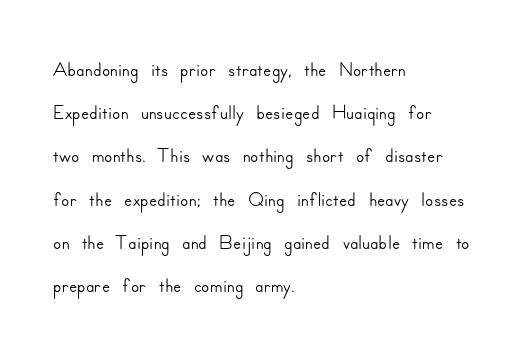
{"serif": "no", "italic": "no", "width": "normal", "stroke_contrast": "low", "x_height": "small", "monospaced": "no", "underline": "no", "align": "left", "line_spacing": "normal", "line_spacing_ratio": 1.44, "letter_spacing": "normal", "letter_spacing_em": 0.0, "glyph_px": 30}
